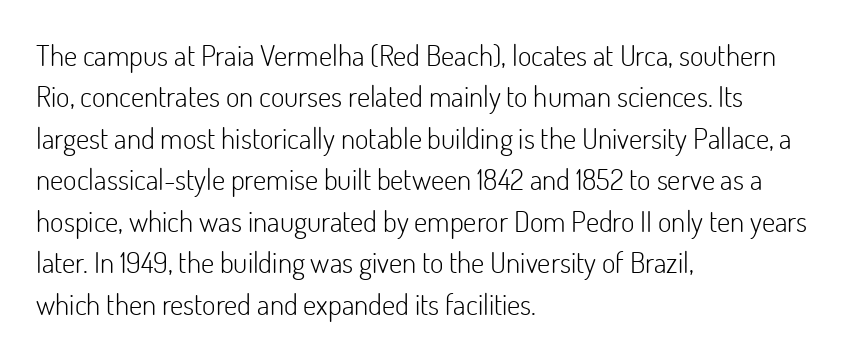
The image shows 29 px light sans-serif type, upright; set left-aligned, normal line spacing (1.43x), normal letter spacing, not underlined; low stroke contrast and a small x-height.
